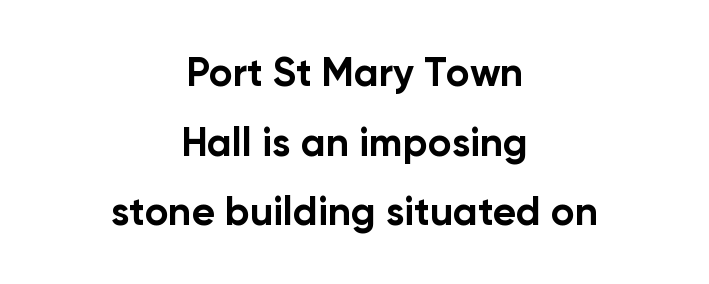
The passage shown is emphatically bold. The strip under each line holds only bare page. Font category for this specimen: sans-serif. What stands out about the letter spacing? Nothing — it is the standard amount. Proportional: the letters do not fall into vertical columns. A student would call this center alignment; a typographer would say set centered.
